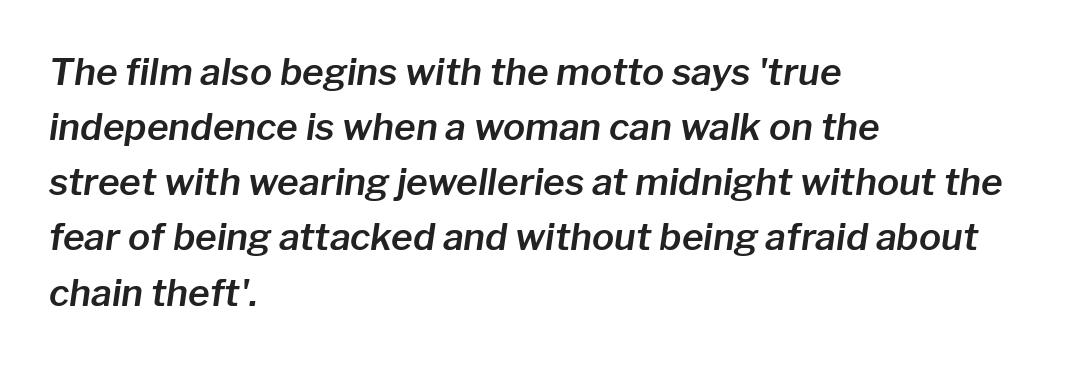
{"italic": "yes", "lean": "right", "slant_degrees": 8, "width": "normal", "stroke_contrast": "low", "x_height": "medium", "monospaced": "no", "underline": "no", "align": "left", "line_spacing": "normal", "line_spacing_ratio": 1.49, "letter_spacing": "normal", "letter_spacing_em": 0.0, "glyph_px": 37}
